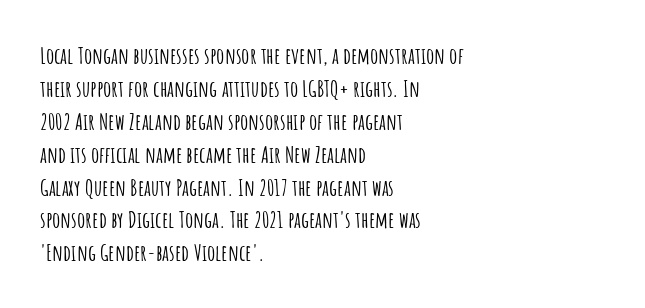
Plain, unruled lines of type. Letter spacing: default. Quick note: interline space is typical. Does the lettering tilt? It doesn't — this is upright. One-word summary of the alignment: left.
